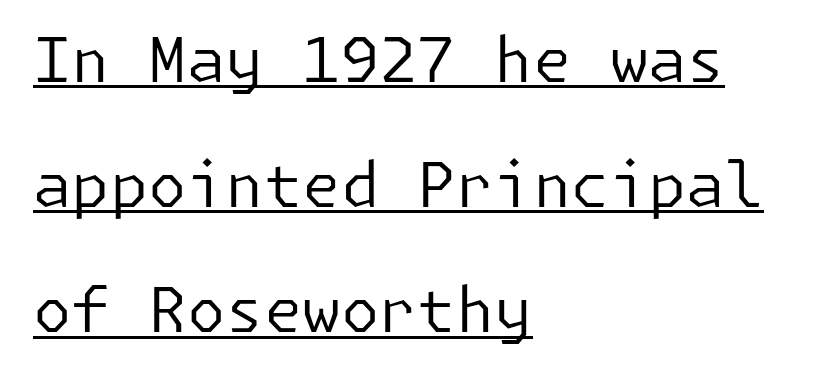
Heft: none added — not bold. A typesetter would mark this as roman, not italic. Which margin do the lines hug? The left one — the right edge is uneven. These lines stand farther apart than default settings would place them.
